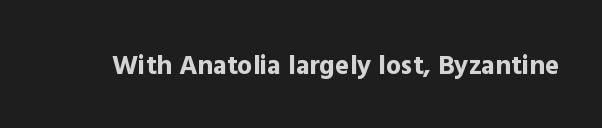
{"italic": "no", "bold": "yes", "underline": "no", "letter_spacing": "normal", "letter_spacing_em": 0.0, "glyph_px": 27}
